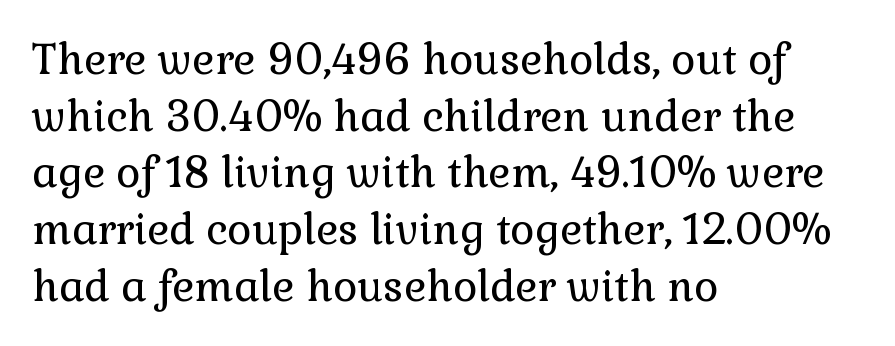
{"serif": "yes", "italic": "no", "bold": "no", "weight": "regular", "width": "normal", "stroke_contrast": "low", "x_height": "medium", "monospaced": "no", "underline": "no", "align": "left", "line_spacing": "normal", "line_spacing_ratio": 1.35, "letter_spacing": "normal", "letter_spacing_em": 0.0, "glyph_px": 42}
